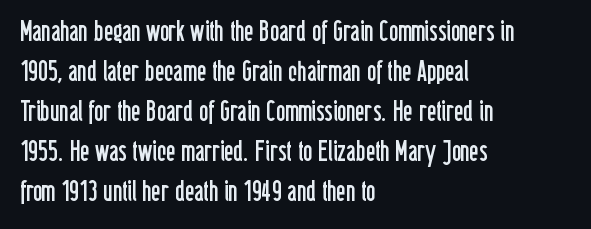
The image shows 28 px regular-weight, condensed sans-serif type, upright; set left-aligned, normal line spacing (1.43x), normal letter spacing, not underlined; low stroke contrast and a medium x-height.
